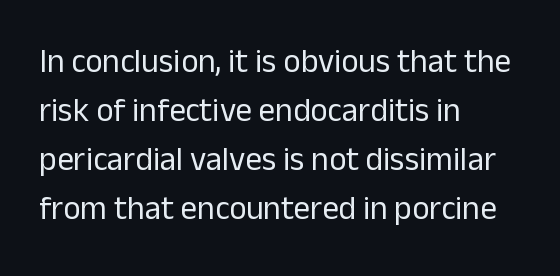
Observe the absence of serifs on each vertical stroke in this sample. Think of a printed novel: that variable character pitch is what you see here. The lines are quadded left. Here the glyphs are tracked normally, forming tight word shapes. Caption: face not bold, strokes unweighted.
